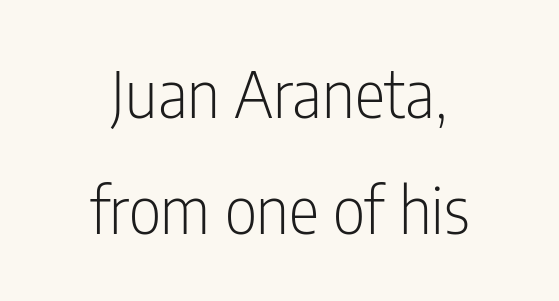
The font is comparable to plain body text, perhaps lighter. If you folded the block vertically in half, each line would mirror itself in length. Characters follow at the spacing the type designer built in. This sample has the flowing, uneven cadence of proportional lettering. Classification — sans serif. Anything drawn beneath the words? Only blank space.
